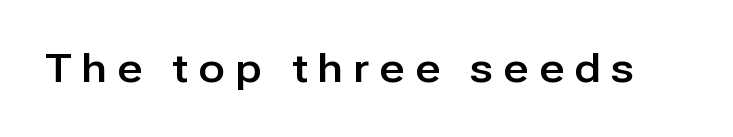
Tracking value appears strongly positive — letters spread wide. Proportional: the letters do not fall into vertical columns. Do the letters lean? They stand straight. The zone under the glyphs is completely vacant. No feet cap the strokes, marking this as sans-serif type.
